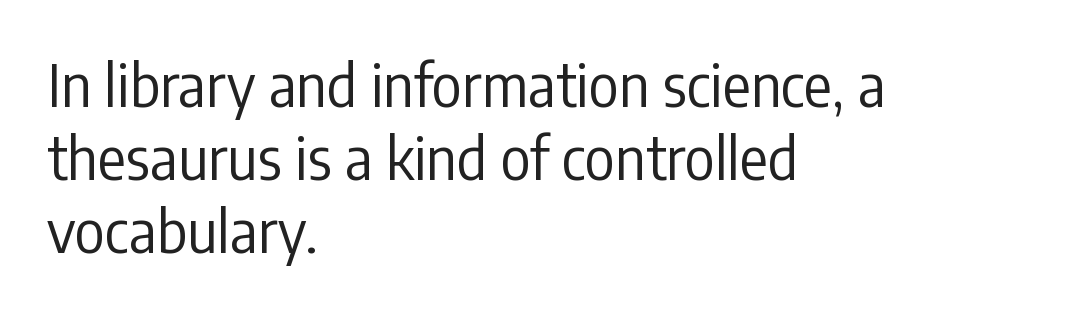
Q: Is the text bold? A: No.
Q: Is the text italic (slanted)? A: No, it is upright.
Q: Is the typeface a serif or a sans-serif typeface? A: Sans-serif.
Q: Is the text underlined? A: No.
Q: How is the paragraph aligned? A: Left-aligned.
Q: Is the spacing between letters normal or unusually wide? A: Normal.
Q: Is the spacing between lines tight, normal or loose? A: Normal.
Q: Width (condensed, normal, or wide)? A: Condensed.
Q: Stroke contrast? A: Low.
Q: x-height? A: Medium.
Q: Monospaced? A: No.
